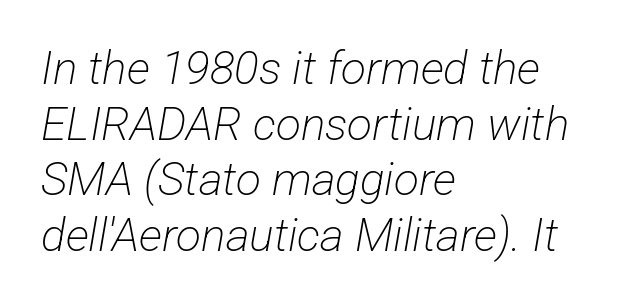
Q: Is the text bold? A: No.
Q: Is the typeface a serif or a sans-serif typeface? A: Sans-serif.
Q: Is the text underlined? A: No.
Q: How is the paragraph aligned? A: Left-aligned.
Q: Is the spacing between letters normal or unusually wide? A: Normal.
Q: Width (condensed, normal, or wide)? A: Condensed.
Q: Stroke contrast? A: Low.
Q: x-height? A: Medium.
Q: Monospaced? A: No.
